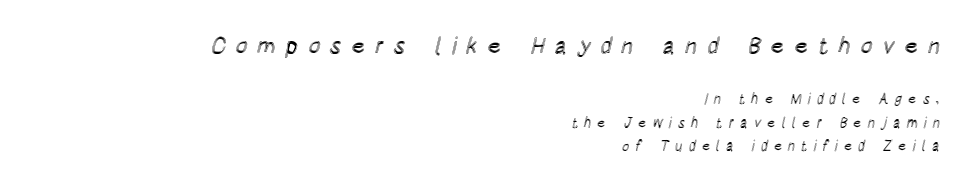
The image shows 23 px text type; set right-aligned, normal line spacing (1.68x), unusually wide letter spacing (+0.41 em), not underlined; the first (top) block is 1.64x larger.
